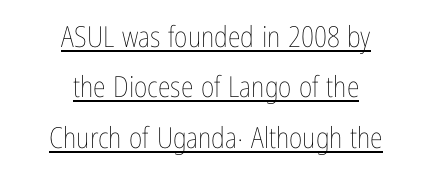
Words appear dense and cohesive because spacing is normal. The string is rendered with underlining switched on. These glyphs show unthickened strokes, regular width or finer. Neither beginnings nor endings align; midpoints do. Is there any slant? The stems are plumb.
